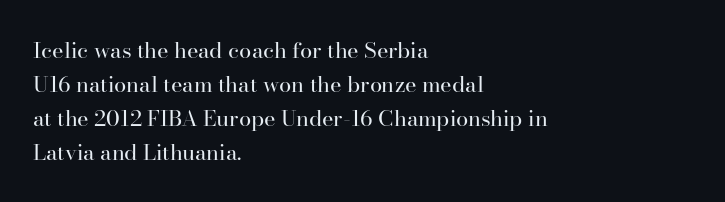
{"italic": "no", "bold": "no", "underline": "no", "align": "left", "line_spacing": "normal", "line_spacing_ratio": 1.54, "letter_spacing": "normal", "letter_spacing_em": 0.0, "glyph_px": 22}
